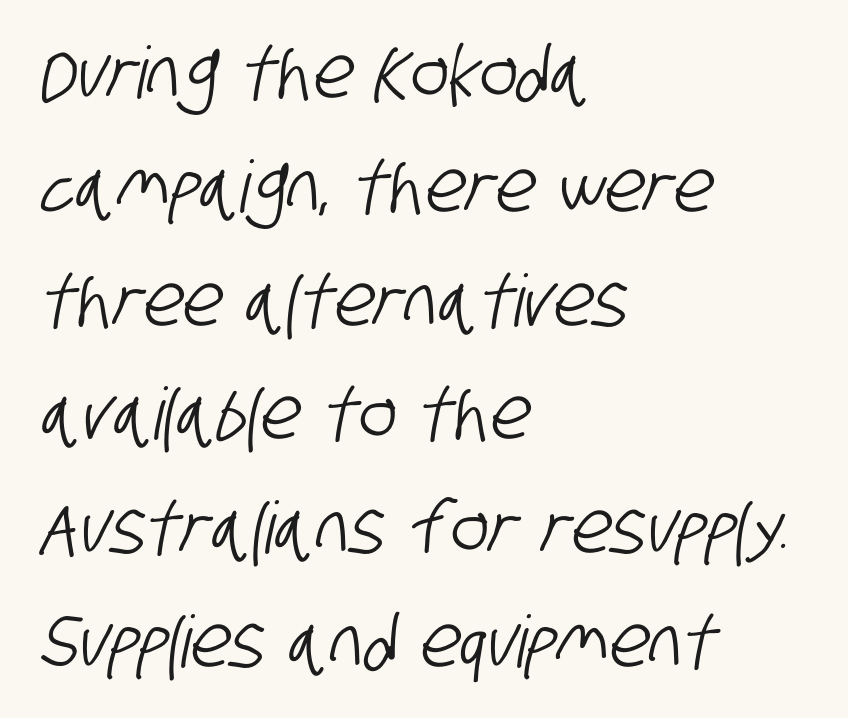
Q: Is the typeface a serif or a sans-serif typeface? A: Sans-serif.
Q: Is the text underlined? A: No.
Q: How is the paragraph aligned? A: Left-aligned.
Q: Is the spacing between letters normal or unusually wide? A: Normal.
Q: Is the spacing between lines tight, normal or loose? A: Normal.
Q: Width (condensed, normal, or wide)? A: Condensed.
Q: Stroke contrast? A: Low.
Q: x-height? A: Large.
Q: Monospaced? A: No.
